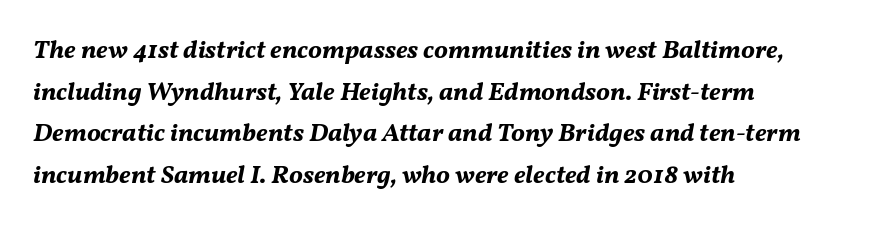
{"italic": "yes", "lean": "right", "slant_degrees": 11, "bold": "yes", "underline": "no", "align": "left", "line_spacing": "normal", "line_spacing_ratio": 1.6, "letter_spacing": "normal", "letter_spacing_em": 0.0, "glyph_px": 26}
